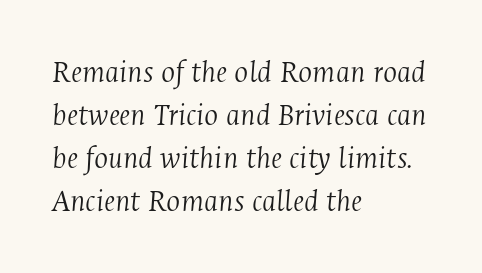
{"serif": "yes", "italic": "yes", "lean": "right", "slant_degrees": 4, "bold": "no", "weight": "light", "width": "condensed", "stroke_contrast": "medium", "x_height": "medium", "monospaced": "no", "underline": "no", "align": "left", "line_spacing": "normal", "line_spacing_ratio": 1.3, "letter_spacing": "normal", "letter_spacing_em": 0.0, "glyph_px": 33}
